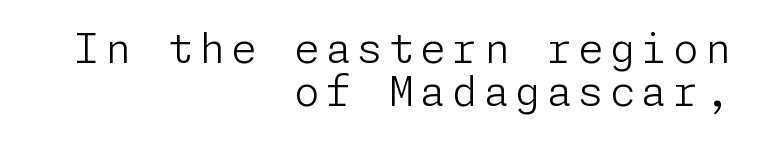
Examine the stroke ends and you'll find no serifs. Weight: in the light-to-regular range. Successive baselines arrive quickly, one right under another. Line ends are locked; line starts wander. Upright lettering throughout.
